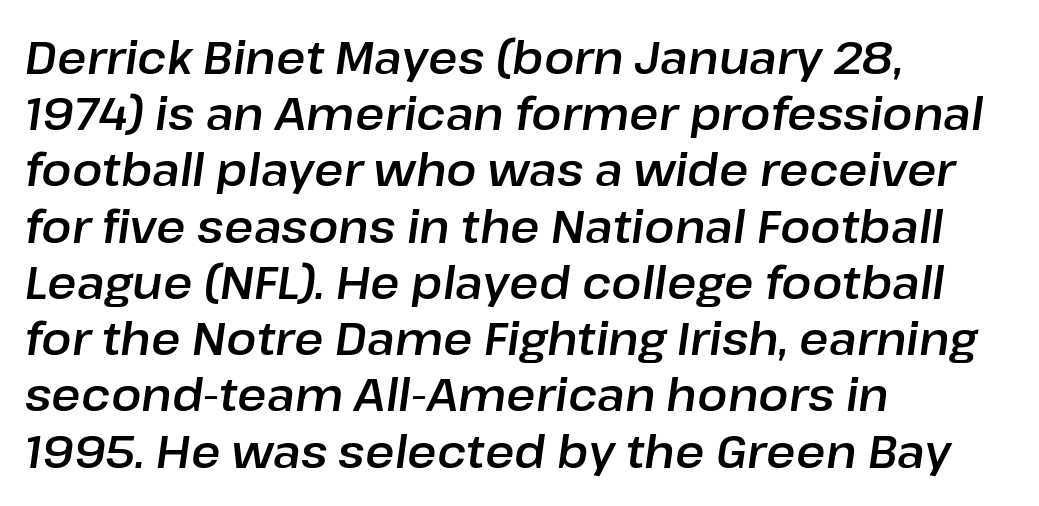
Q: Is the text italic (slanted)? A: Yes, it leans right by about 8 degrees.
Q: Is the text underlined? A: No.
Q: How is the paragraph aligned? A: Left-aligned.
Q: Is the spacing between letters normal or unusually wide? A: Normal.
Q: Is the spacing between lines tight, normal or loose? A: Normal.
Q: Width (condensed, normal, or wide)? A: Normal.
Q: Stroke contrast? A: Low.
Q: x-height? A: Medium.
Q: Monospaced? A: No.
